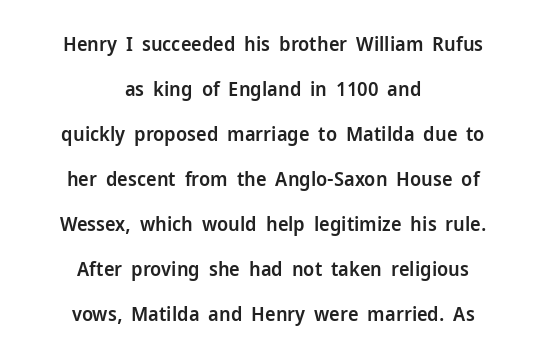
{"italic": "no", "bold": "semi", "underline": "no", "align": "center", "line_spacing": "loose", "line_spacing_ratio": 2.25, "letter_spacing": "normal", "letter_spacing_em": 0.0, "glyph_px": 20}
